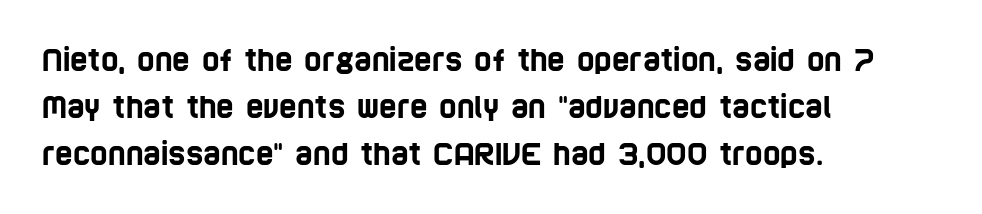
Serifs: no, the terminals of the letterforms are clean. Look at the tracking — it's just the regular setting, nothing added. The letters advance in unequal steps, a hallmark of proportional type. Summary of vertical rhythm: regular, with standard interline spacing. These lines stack with their left ends in a neat column. The glyphs are unaccompanied by any horizontal stroke below them.
